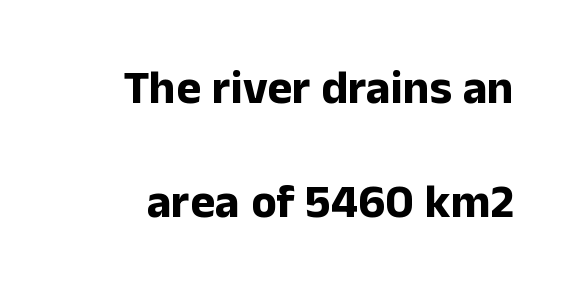
The image shows 47 px bold sans-serif type, upright; set loose line spacing (2.42x), normal letter spacing, not underlined; low stroke contrast and a medium x-height.
